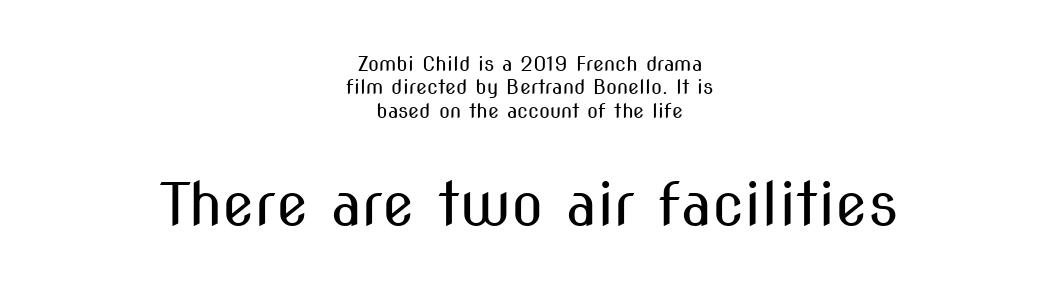
The image shows 59 px regular-weight, condensed sans-serif type, upright; set centered, line spacing 1.17x, normal letter spacing, not underlined; the second (bottom) block is 2.95x larger; medium stroke contrast and a medium x-height.
